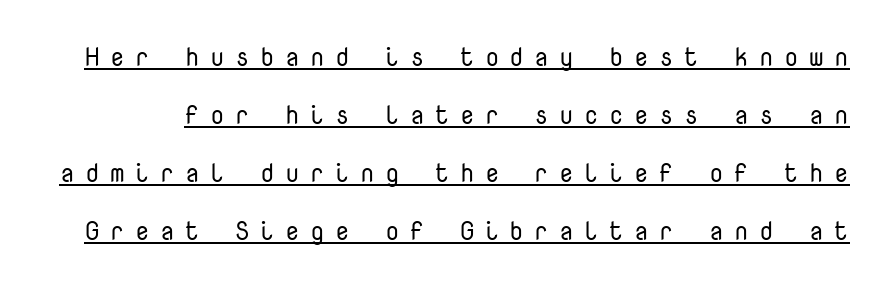
Q: Is the text bold? A: No.
Q: Is the text italic (slanted)? A: No, it is upright.
Q: Is the text underlined? A: Yes.
Q: Is the spacing between letters normal or unusually wide? A: Unusually wide.
Q: Is the spacing between lines tight, normal or loose? A: Loose.
